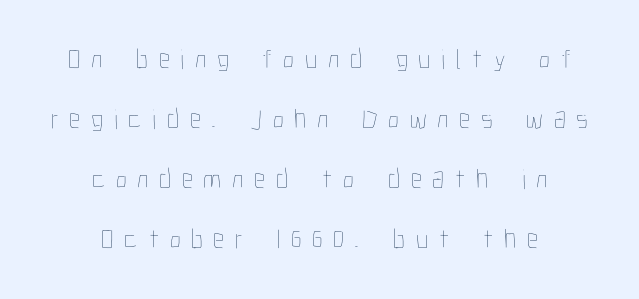
Q: Is the text bold? A: No.
Q: Is the text italic (slanted)? A: No, it is upright.
Q: Is the text underlined? A: No.
Q: How is the paragraph aligned? A: Centered.
Q: Is the spacing between letters normal or unusually wide? A: Unusually wide.
Q: Is the spacing between lines tight, normal or loose? A: Loose.
Q: Width (condensed, normal, or wide)? A: Condensed.
Q: Stroke contrast? A: Low.
Q: x-height? A: Medium.
Q: Monospaced? A: No.
